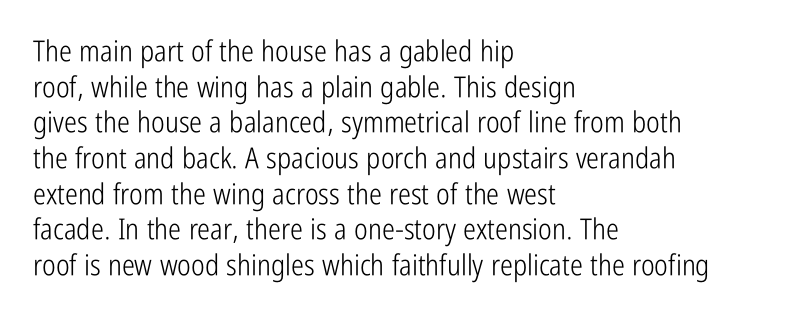
This sample uses an upright cut, with every glyph sitting square on the baseline. Character widths vary here, with narrow letters taking less room than wide ones. Serifs: no, the terminals of the letterforms are clean. Glance below the letters and you will spot only blank space.
